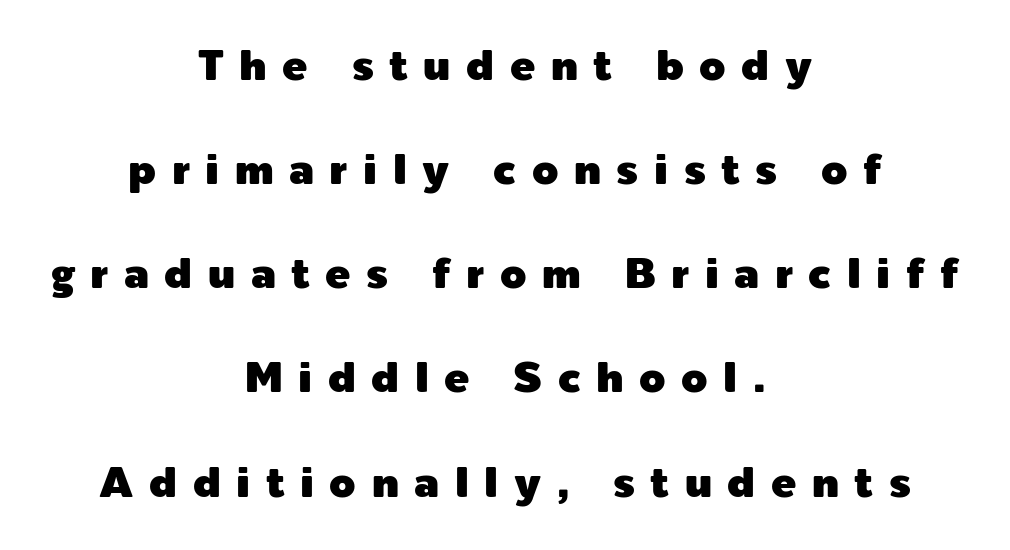
No italicization has been applied; the sample stays upright. A typesetter would call this heavily tracked-out type. Type without underlining. Proportional: the letters do not fall into vertical columns. One-word summary of the alignment: center.
